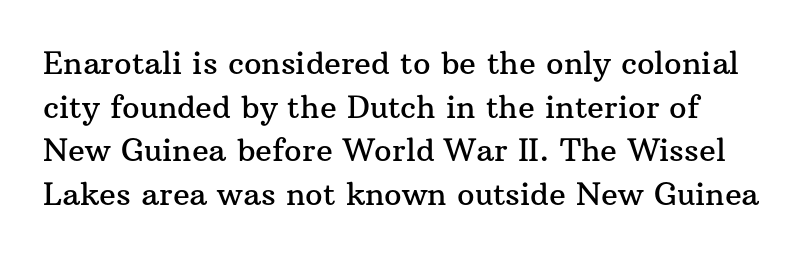
The image shows 31 px serif type, upright; set normal line spacing (1.41x), normal letter spacing, not underlined; medium stroke contrast and a medium x-height.
